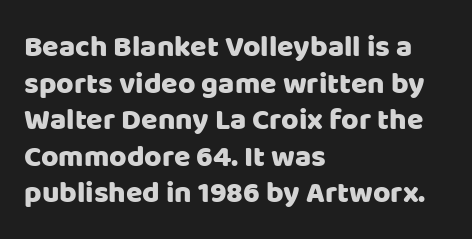
The image shows 30 px sans-serif type, upright; set left-aligned, line spacing 1.22x, normal letter spacing, not underlined; low stroke contrast and a large x-height.
